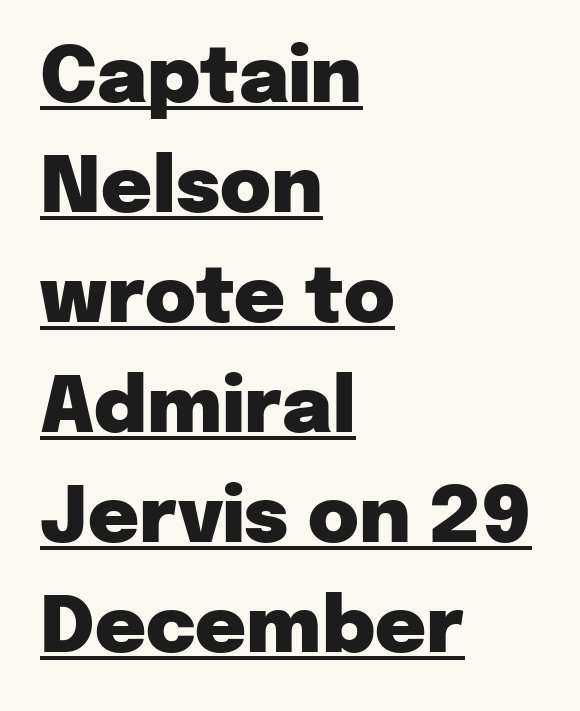
The image shows 78 px heavy sans-serif type, upright; set left-aligned, normal line spacing (1.41x), normal letter spacing, underlined; low stroke contrast and a medium x-height.
